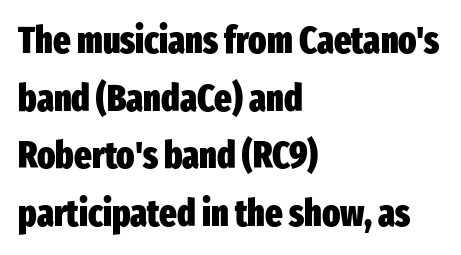
The image shows 37 px heavy, condensed sans-serif type, upright; set left-aligned, normal line spacing (1.56x), normal letter spacing, not underlined; low stroke contrast and a medium x-height.
